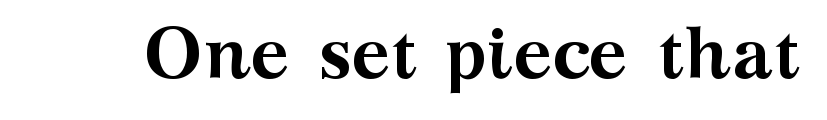
The image shows 73 px semibold, wide serif type, upright; set normal letter spacing, not underlined; medium stroke contrast and a medium x-height.
